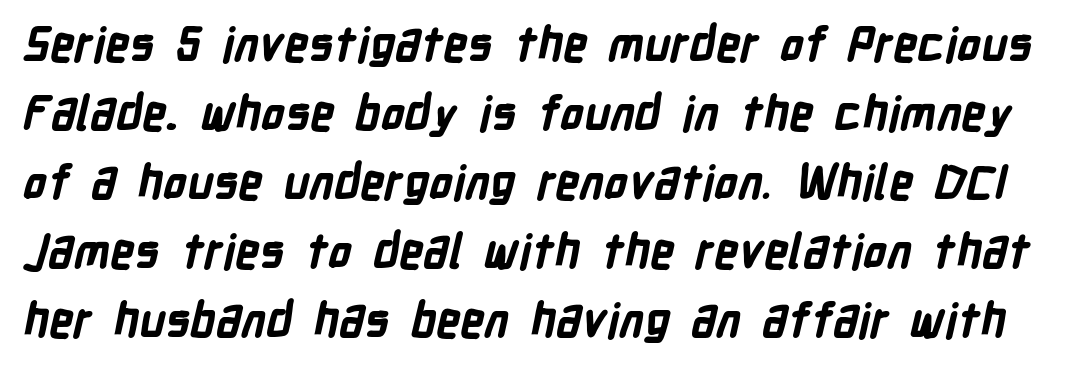
The image shows 47 px bold, condensed sans-serif type; set normal line spacing (1.47x), normal letter spacing, not underlined; low stroke contrast and a medium x-height.
